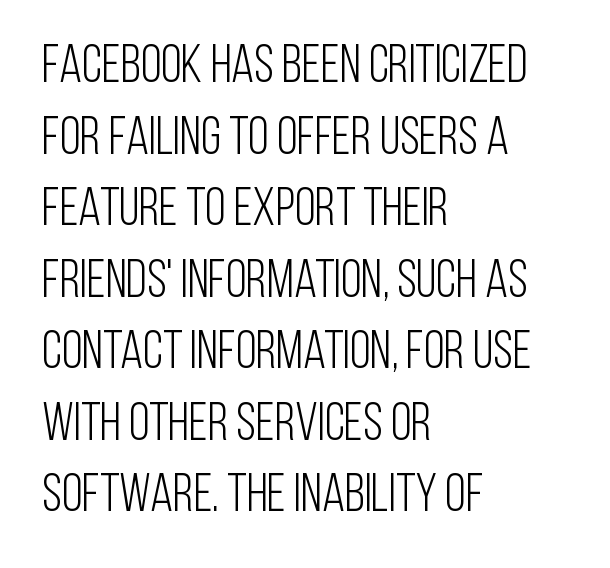
Each line starts at the same left margin while the right side varies. The strip under each line holds only bare page. This sample has the flowing, uneven cadence of proportional lettering. Serifs: no, the terminals of the letterforms are clean.
